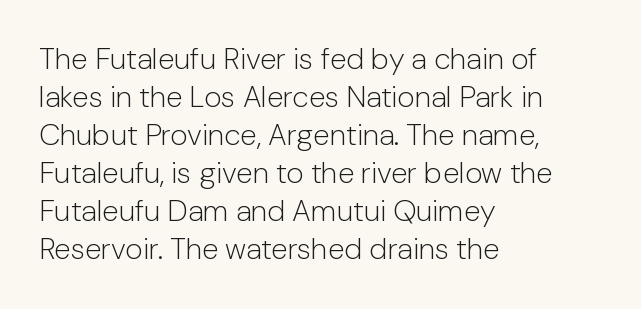
The image shows 30 px light sans-serif type, upright; set left-aligned, normal line spacing (1.27x), normal letter spacing, not underlined; low stroke contrast and a medium x-height.
